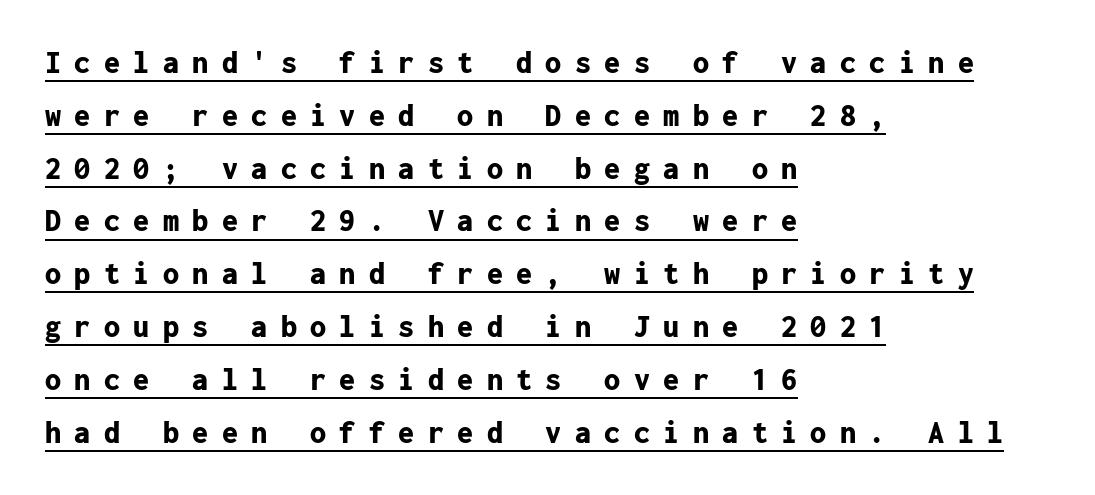
Q: Is the text bold? A: Yes.
Q: Is the text italic (slanted)? A: No, it is upright.
Q: Is the typeface a serif or a sans-serif typeface? A: Sans-serif.
Q: Is the text underlined? A: Yes.
Q: How is the paragraph aligned? A: Left-aligned.
Q: Is the spacing between letters normal or unusually wide? A: Unusually wide.
Q: Is the spacing between lines tight, normal or loose? A: Normal.
Q: Width (condensed, normal, or wide)? A: Normal.
Q: Stroke contrast? A: Low.
Q: x-height? A: Medium.
Q: Monospaced? A: Yes.
